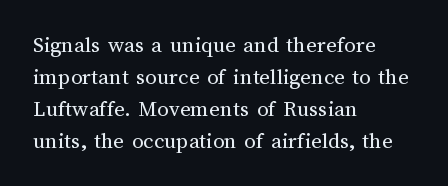
{"italic": "no", "bold": "no", "underline": "no", "align": "left", "line_spacing": "normal", "line_spacing_ratio": 1.39, "letter_spacing": "normal", "letter_spacing_em": 0.0, "glyph_px": 23}
